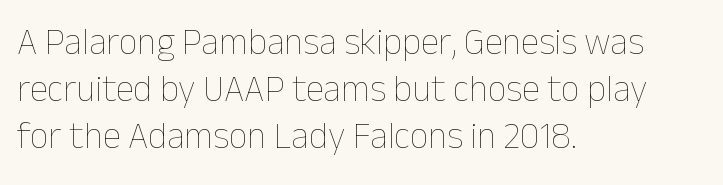
The font sits on the lighter half of the weight spectrum, regular included. The paragraph has a hard left edge and a soft right edge. The passage shown is not underscored anywhere. In terms of posture, this sample is upright. Tracking here is standard; glyphs follow each other at the usual distance.
